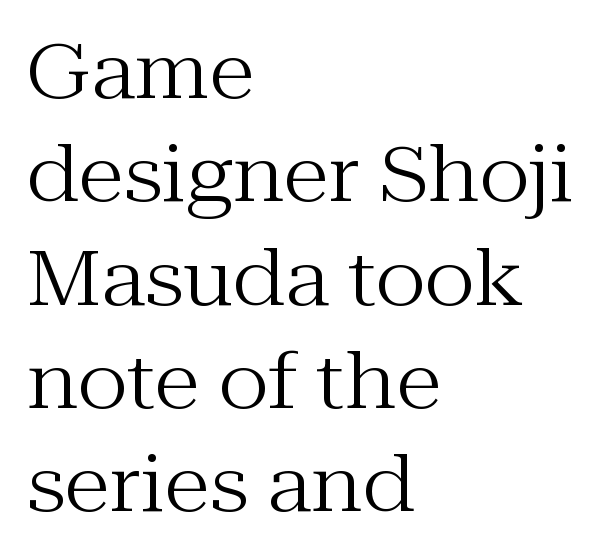
The image shows 76 px regular-weight serif type, upright; set left-aligned, normal line spacing (1.36x), normal letter spacing, not underlined; medium stroke contrast and a medium x-height.
